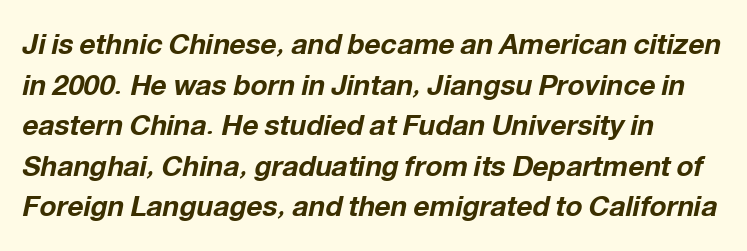
{"italic": "yes", "lean": "right", "slant_degrees": 12, "bold": "yes", "weight": "bold", "width": "normal", "stroke_contrast": "low", "x_height": "medium", "monospaced": "no", "underline": "no", "line_spacing": "normal", "line_spacing_ratio": 1.45, "letter_spacing": "normal", "letter_spacing_em": 0.0, "glyph_px": 28}
